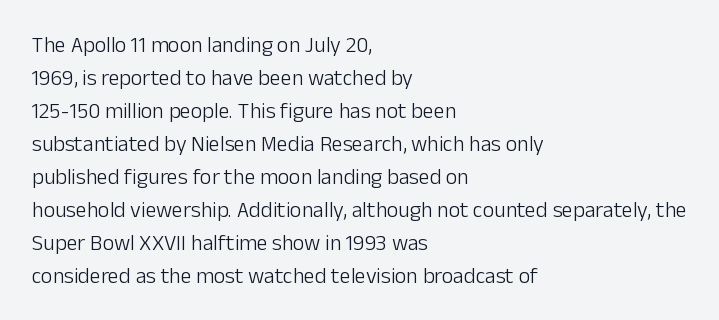
{"italic": "no", "bold": "no", "underline": "no", "align": "left", "line_spacing": "normal", "line_spacing_ratio": 1.5, "letter_spacing": "normal", "letter_spacing_em": 0.0, "glyph_px": 22}
